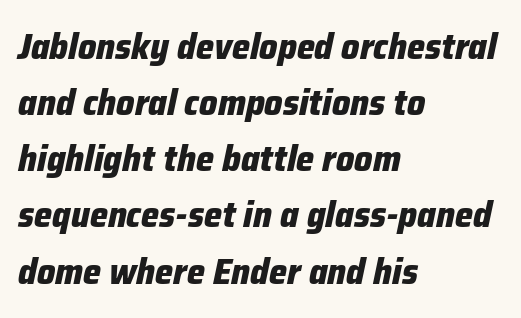
When letters slant like this, we call the style italic. Whoever set this chose a conventional vertical rhythm. Horizontal alignment here is leftward, the default for most running prose. The gap between lines stays unmarked. Heavy-handed strokes throughout: this text is bold.
